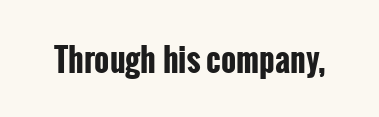
{"serif": "no", "italic": "no", "bold": "yes", "weight": "bold", "width": "condensed", "stroke_contrast": "low", "x_height": "medium", "monospaced": "no", "underline": "no", "letter_spacing": "normal", "letter_spacing_em": 0.0, "glyph_px": 32}
